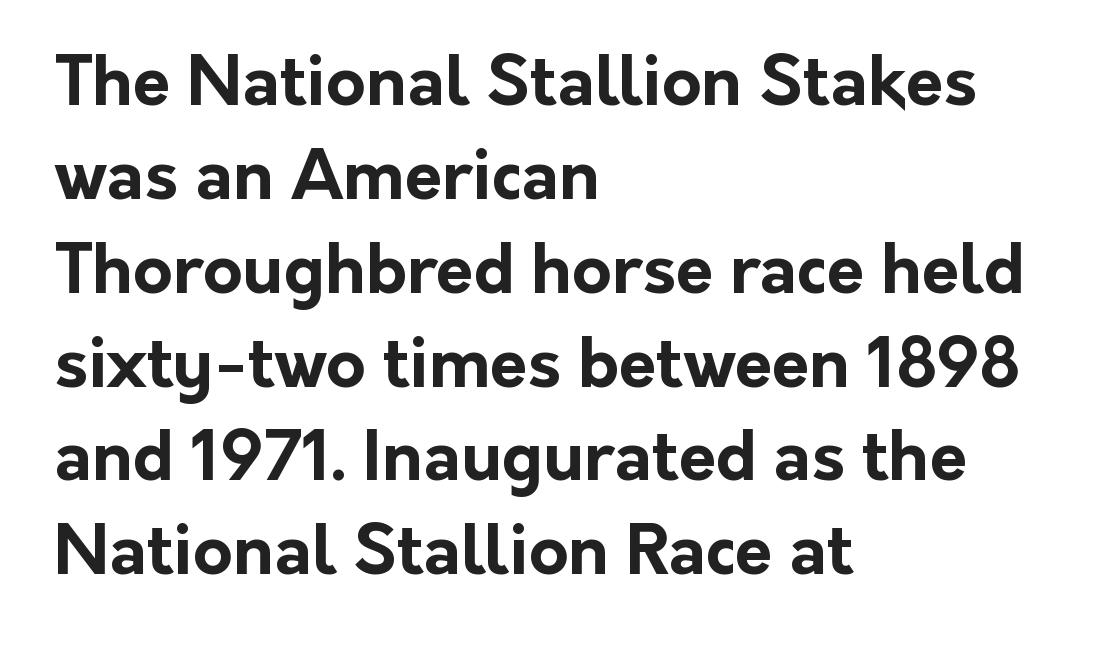
Character widths vary here, with narrow letters taking less room than wide ones. Characters follow at the spacing the type designer built in. Weight: bold. Caption: multi-line text, flush left, ragged right. The letters carry no serifs — their stems end cleanly without finishing strokes.
